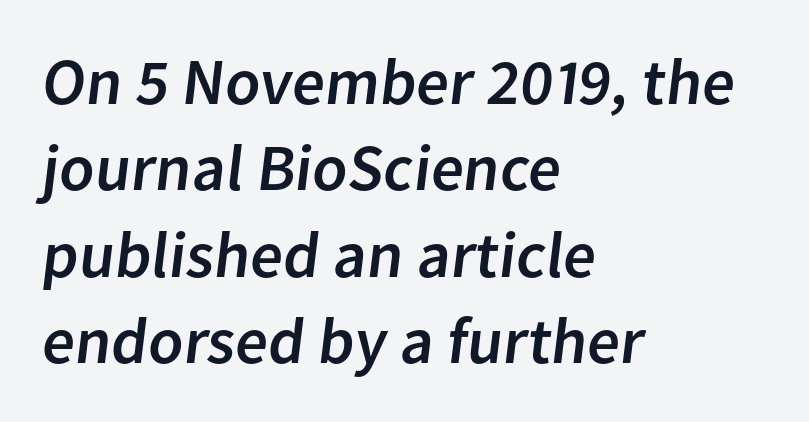
Baseline-to-baseline distance is the conventional proportion of letter height. The baseline area is clear. Visually the block forms a straight wall on the left and a jagged coastline on the right. The letters sit at their default tracking, neither squeezed nor spread. The type family on display is of the sans-serif kind. Spacing verdict: proportional, widths tailored to each character.
